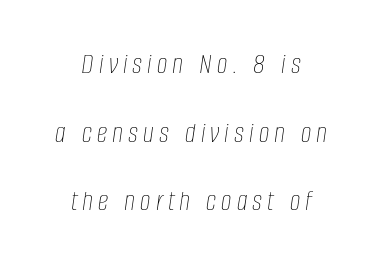
{"italic": "yes", "lean": "right", "slant_degrees": 8, "bold": "no", "weight": "thin", "width": "condensed", "stroke_contrast": "low", "x_height": "large", "monospaced": "no", "underline": "no", "align": "center", "line_spacing": "loose", "line_spacing_ratio": 2.29, "glyph_px": 30}
